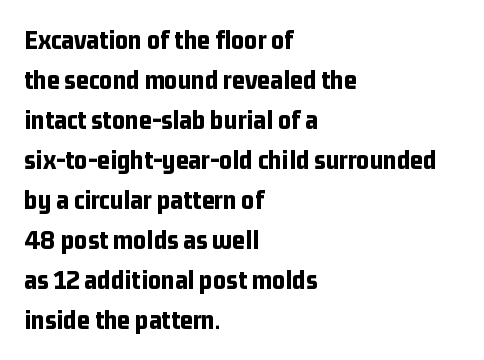
Q: Is the text bold? A: Yes.
Q: Is the text italic (slanted)? A: No, it is upright.
Q: Is the typeface a serif or a sans-serif typeface? A: Sans-serif.
Q: Is the text underlined? A: No.
Q: How is the paragraph aligned? A: Left-aligned.
Q: Is the spacing between letters normal or unusually wide? A: Normal.
Q: Is the spacing between lines tight, normal or loose? A: Normal.
Q: Width (condensed, normal, or wide)? A: Condensed.
Q: Stroke contrast? A: Low.
Q: x-height? A: Medium.
Q: Monospaced? A: No.
